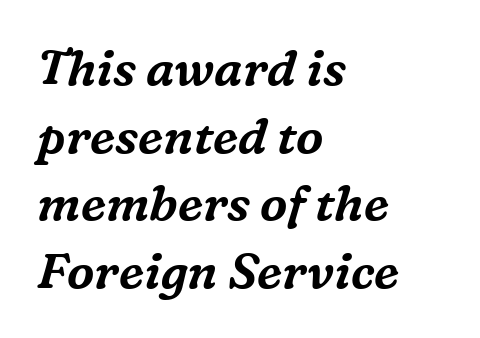
Q: Is the text italic (slanted)? A: Yes, it leans right by about 16 degrees.
Q: Is the typeface a serif or a sans-serif typeface? A: Serif.
Q: Is the text underlined? A: No.
Q: How is the paragraph aligned? A: Left-aligned.
Q: Is the spacing between letters normal or unusually wide? A: Normal.
Q: Is the spacing between lines tight, normal or loose? A: Normal.
Q: Width (condensed, normal, or wide)? A: Normal.
Q: Stroke contrast? A: Medium.
Q: x-height? A: Medium.
Q: Monospaced? A: No.
